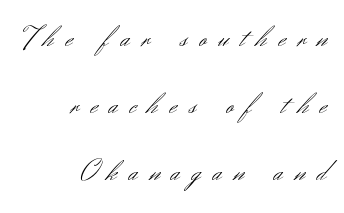
Which margin do the lines hug? The right one — the left edge is uneven. No chunkiness to these letters — they're not bold. Think of a printed novel: that variable character pitch is what you see here. The font family rendered here belongs to the sans-serif group.
